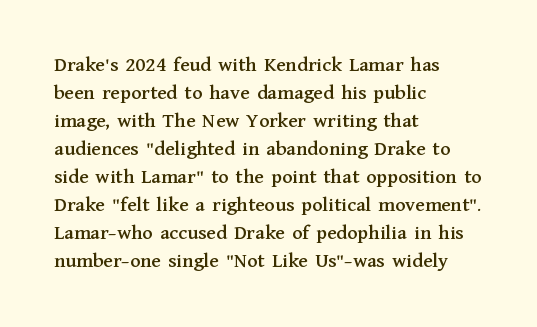
If you measured baseline to baseline, you'd find a middling distance. Descenders are the only things crossing below the line. The lines in this sample share a left origin and differ only in where they stop. Letter spacing: default. Quick note: not italic, upright.
